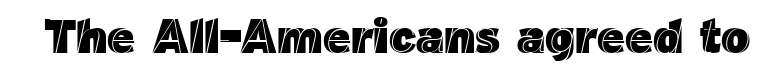
The image shows 48 px text type, upright; set normal letter spacing, not underlined; a medium x-height.
